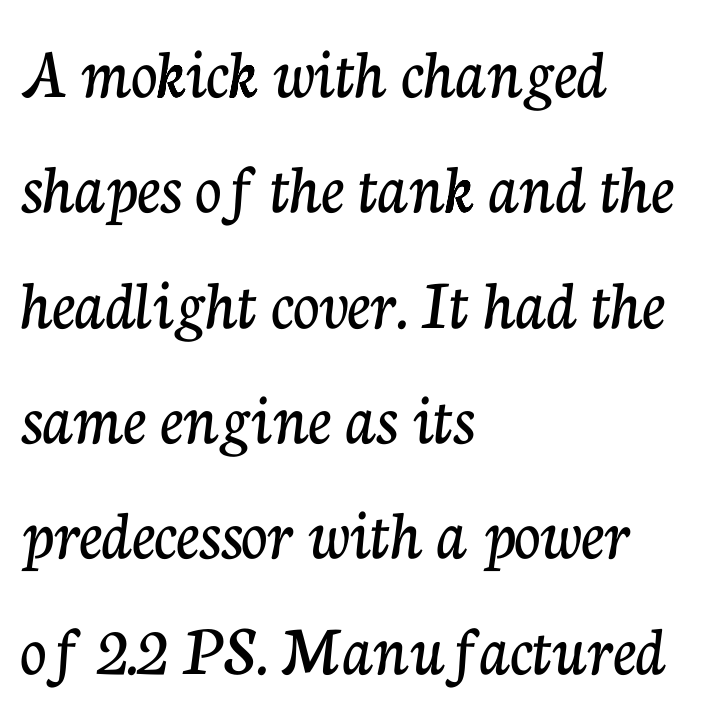
{"serif": "yes", "width": "normal", "stroke_contrast": "low", "x_height": "medium", "monospaced": "no", "underline": "no", "align": "left", "line_spacing": "normal", "line_spacing_ratio": 1.58, "letter_spacing": "normal", "letter_spacing_em": 0.0, "glyph_px": 73}
